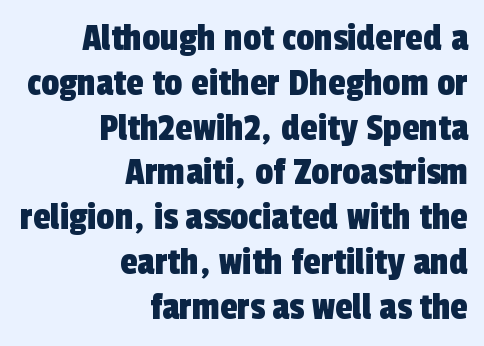
{"serif": "no", "width": "condensed", "x_height": "medium", "monospaced": "no", "underline": "no", "align": "right", "line_spacing": "tight", "line_spacing_ratio": 1.12, "letter_spacing": "normal", "letter_spacing_em": 0.0, "glyph_px": 40}
